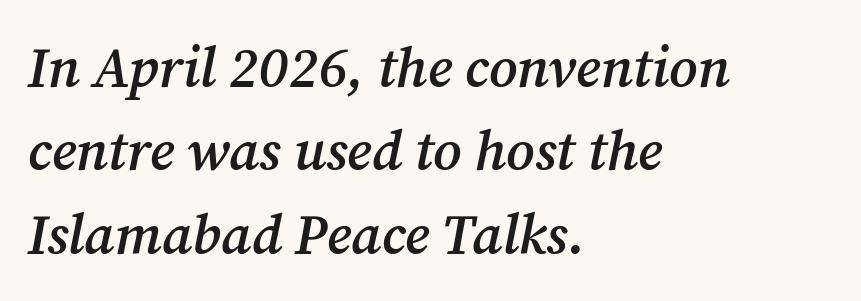
Q: Is the text bold? A: Semi-bold.
Q: Is the text italic (slanted)? A: Yes, it leans right by about 12 degrees.
Q: Is the typeface a serif or a sans-serif typeface? A: Serif.
Q: Is the text underlined? A: No.
Q: How is the paragraph aligned? A: Left-aligned.
Q: Is the spacing between letters normal or unusually wide? A: Normal.
Q: Is the spacing between lines tight, normal or loose? A: Normal.
Q: Width (condensed, normal, or wide)? A: Normal.
Q: Stroke contrast? A: Medium.
Q: x-height? A: Medium.
Q: Monospaced? A: No.
